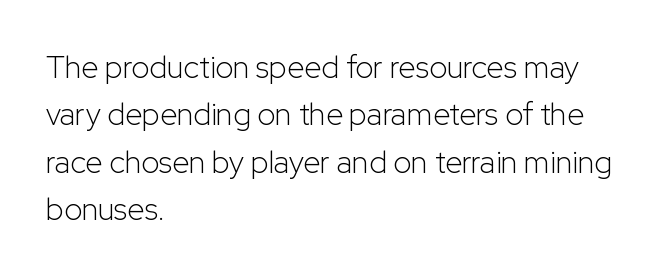
Q: Is the text bold? A: No.
Q: Is the text italic (slanted)? A: No, it is upright.
Q: Is the typeface a serif or a sans-serif typeface? A: Sans-serif.
Q: Is the text underlined? A: No.
Q: How is the paragraph aligned? A: Left-aligned.
Q: Is the spacing between letters normal or unusually wide? A: Normal.
Q: Is the spacing between lines tight, normal or loose? A: Normal.
Q: Width (condensed, normal, or wide)? A: Normal.
Q: Stroke contrast? A: Low.
Q: x-height? A: Medium.
Q: Monospaced? A: No.
